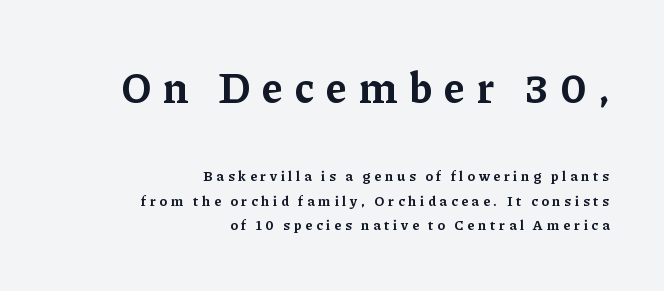
If you drew a line through each stem, it would be perfectly vertical. The tracking reads as deliberately expanded to a designer's eye. Does the bottom block carry the larger type? No, the top block does. The rendering uses a bold face; every stroke is thick and dark.
